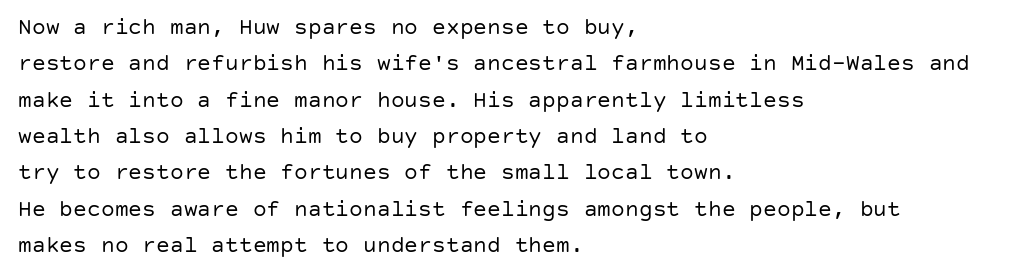
{"italic": "no", "bold": "no", "underline": "no", "align": "left", "line_spacing": "normal", "line_spacing_ratio": 1.58, "letter_spacing": "normal", "letter_spacing_em": 0.0, "glyph_px": 23}
